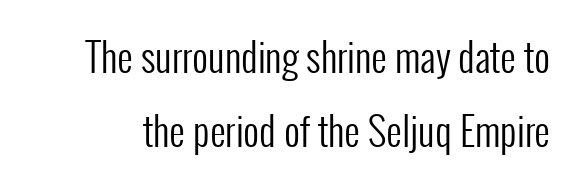
The image shows 39 px regular-weight, condensed sans-serif type, upright; set loose line spacing (1.91x), normal letter spacing, not underlined; low stroke contrast and a medium x-height.
